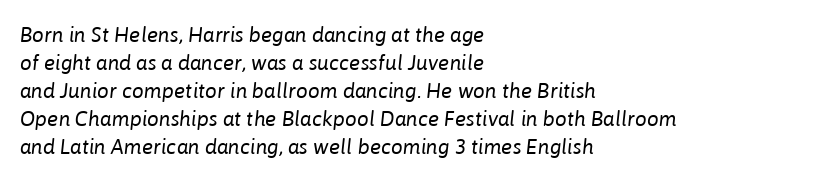
Q: Is the text bold? A: No.
Q: Is the text italic (slanted)? A: Yes, it leans right by about 6 degrees.
Q: Is the text underlined? A: No.
Q: How is the paragraph aligned? A: Left-aligned.
Q: Is the spacing between letters normal or unusually wide? A: Normal.
Q: Is the spacing between lines tight, normal or loose? A: Normal.
